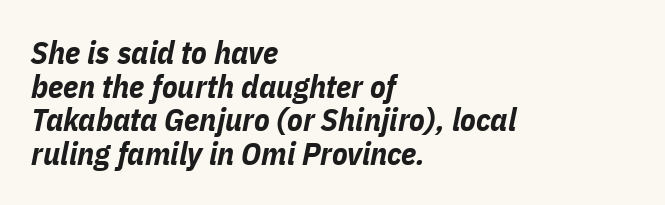
The image shows 32 px bold, condensed type, italic (leaning right); set left-aligned, tight line spacing (1.05x), normal letter spacing, not underlined; low stroke contrast and a medium x-height.
